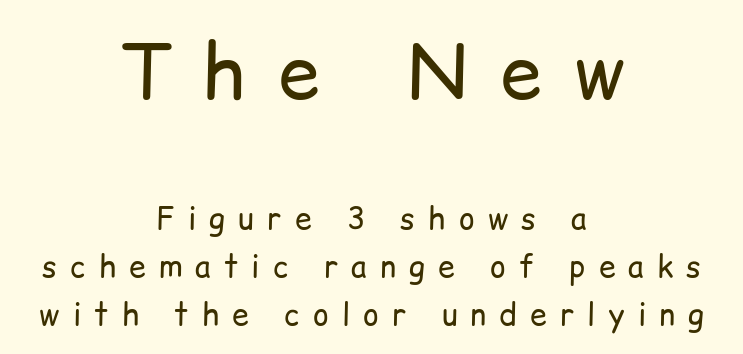
The image shows 75 px regular-weight sans-serif type, upright; set centered, normal line spacing (1.59x), unusually wide letter spacing (+0.44 em), not underlined; the first (top) block is 2.5x larger; low stroke contrast and a medium x-height.
